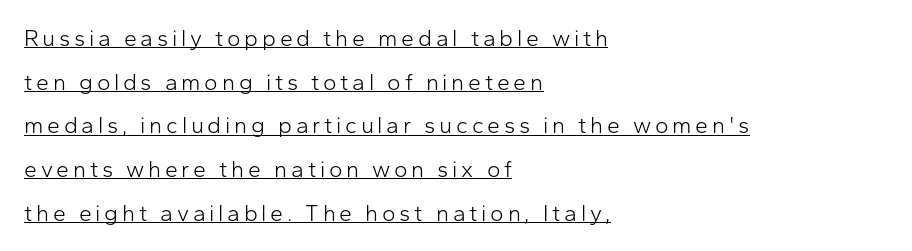
Q: Is the text bold? A: No.
Q: Is the text italic (slanted)? A: No, it is upright.
Q: Is the text underlined? A: Yes.
Q: How is the paragraph aligned? A: Left-aligned.
Q: Is the spacing between lines tight, normal or loose? A: Loose.
